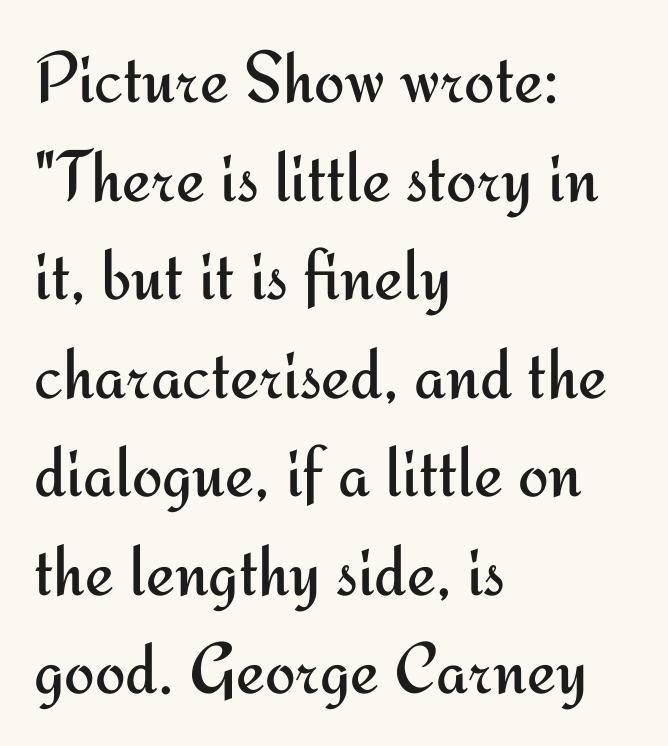
{"serif": "no", "italic": "no", "bold": "no", "weight": "regular", "width": "normal", "stroke_contrast": "medium", "x_height": "small", "monospaced": "no", "underline": "no", "align": "left", "line_spacing": "normal", "line_spacing_ratio": 1.35, "letter_spacing": "normal", "letter_spacing_em": 0.0, "glyph_px": 73}
